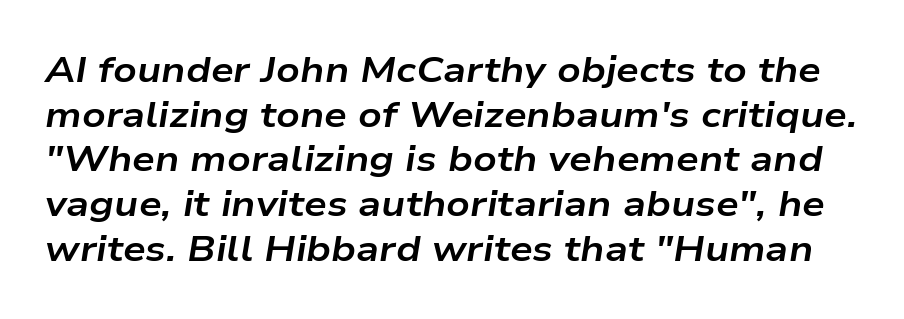
Q: Is the text bold? A: Yes.
Q: Is the text italic (slanted)? A: Yes, it leans right by about 9 degrees.
Q: Is the text underlined? A: No.
Q: Is the spacing between letters normal or unusually wide? A: Normal.
Q: Width (condensed, normal, or wide)? A: Wide.
Q: Stroke contrast? A: Low.
Q: x-height? A: Medium.
Q: Monospaced? A: No.
